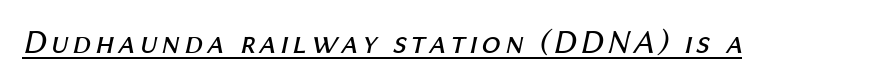
The words here are underlined. You could not count columns in this text — the font is proportionally spaced. Caption: face not bold, strokes unweighted. Posture: slanted.
